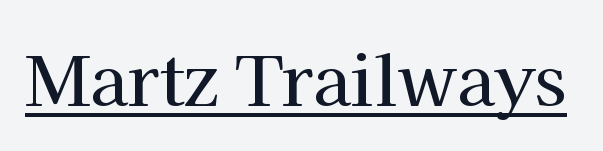
Note the varied advance widths — an 'i' is clearly narrower than an 'm'. The letters carry serifs — small finishing strokes at the ends of their stems. Spacing between characters is what you'd get straight out of the box. In designer terms, the underline attribute is active on this setting.
